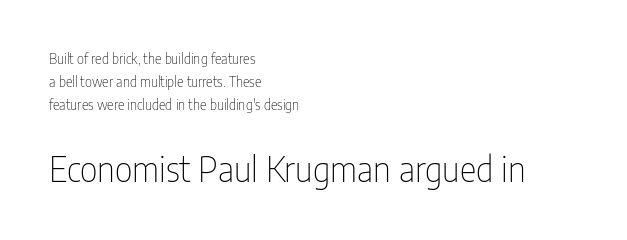
The image shows 35 px thin, condensed sans-serif type, upright; set left-aligned, normal line spacing (1.63x), normal letter spacing, not underlined; the second (bottom) block is 2.5x larger; low stroke contrast and a medium x-height.
